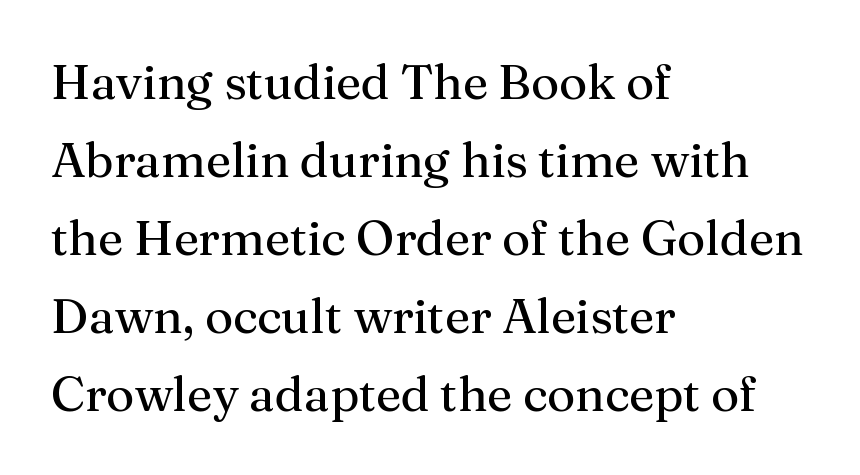
The image shows 49 px regular-weight serif type, upright; set left-aligned, normal line spacing (1.59x), normal letter spacing, not underlined; medium stroke contrast and a medium x-height.
